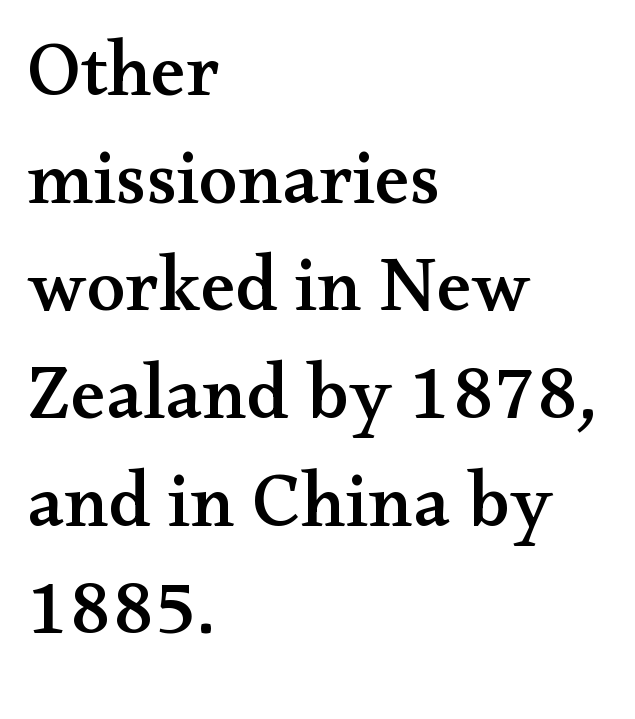
The lines in this sample share a left origin and differ only in where they stop. The passage shown has conventional tracking throughout. These lines are rendered in a variable-pitch font. Reading down the column, the eye jumps a familiar distance to each next line. If you drew a line through each stem, it would be perfectly vertical. Underlining? Definitely not there.
